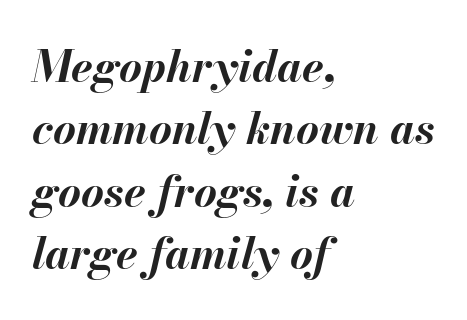
Q: Is the text bold? A: Yes.
Q: Is the text italic (slanted)? A: Yes, it leans right by about 13 degrees.
Q: Is the text underlined? A: No.
Q: How is the paragraph aligned? A: Left-aligned.
Q: Is the spacing between letters normal or unusually wide? A: Normal.
Q: Is the spacing between lines tight, normal or loose? A: Normal.
Q: Width (condensed, normal, or wide)? A: Normal.
Q: Stroke contrast? A: Medium.
Q: x-height? A: Small.
Q: Monospaced? A: No.
